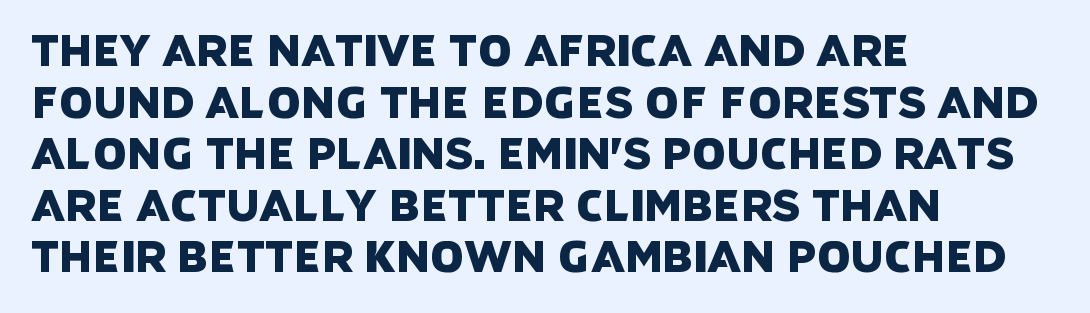
Q: Is the typeface a serif or a sans-serif typeface? A: Sans-serif.
Q: Is the text underlined? A: No.
Q: How is the paragraph aligned? A: Left-aligned.
Q: Is the spacing between letters normal or unusually wide? A: Normal.
Q: Width (condensed, normal, or wide)? A: Normal.
Q: Stroke contrast? A: Low.
Q: x-height? A: Large.
Q: Monospaced? A: No.
